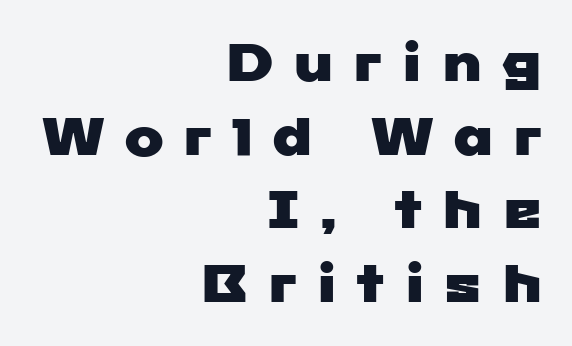
{"serif": "no", "width": "wide", "stroke_contrast": "low", "x_height": "medium", "monospaced": "no", "underline": "no", "align": "right", "line_spacing": "normal", "line_spacing_ratio": 1.39, "letter_spacing": "wide", "letter_spacing_em": 0.34, "glyph_px": 53}
